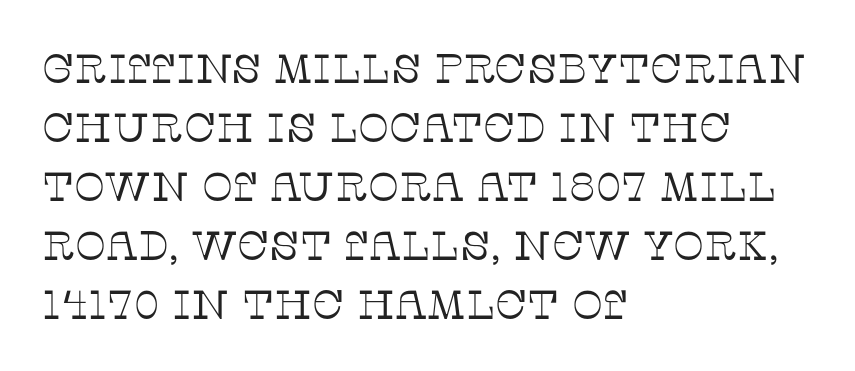
The image shows 41 px thin serif type, upright; set left-aligned, normal line spacing (1.44x), normal letter spacing, not underlined; low stroke contrast and a large x-height.
